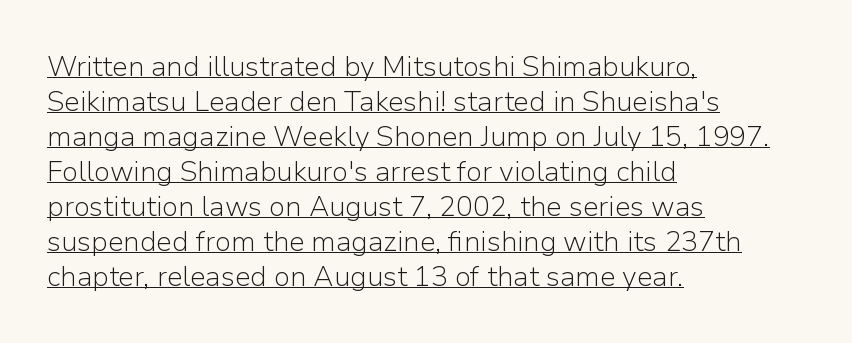
Inter-character spacing is left at the font's built-in metrics. Each letter keeps its own natural width here, so spacing adapts to shape. The typesetter chose a ragged-right arrangement here. Is there much room between lines? A standard amount, neither cramped nor airy.
